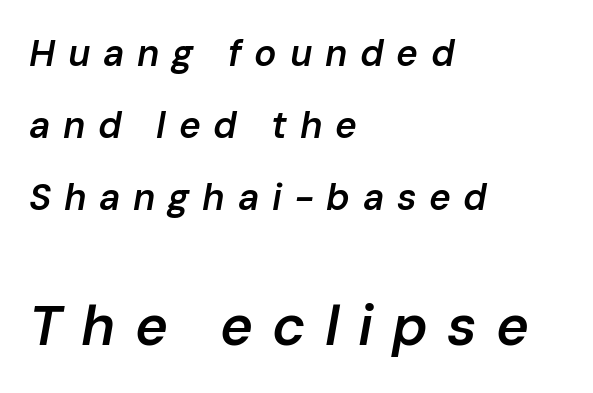
Q: Is the text bold? A: Semi-bold.
Q: Is the text italic (slanted)? A: Yes, it leans right by about 10 degrees.
Q: Is the text underlined? A: No.
Q: How is the paragraph aligned? A: Left-aligned.
Q: Is the spacing between letters normal or unusually wide? A: Unusually wide.
Q: Is the spacing between lines tight, normal or loose? A: Loose.
Q: Which block of text is set in a larger size, the first (top) or the second (bottom)? A: The second (bottom) one.
Q: Width (condensed, normal, or wide)? A: Normal.
Q: Stroke contrast? A: Low.
Q: x-height? A: Medium.
Q: Monospaced? A: No.
